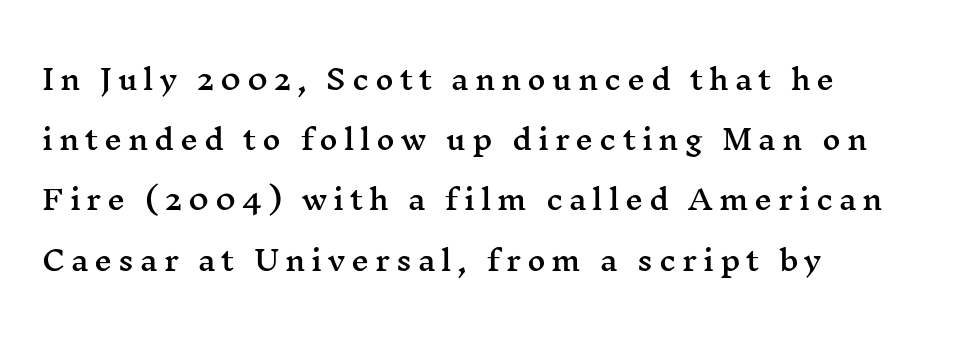
{"serif": "yes", "italic": "no", "width": "wide", "stroke_contrast": "medium", "x_height": "medium", "monospaced": "no", "underline": "no", "align": "left", "line_spacing": "loose", "line_spacing_ratio": 2.15, "letter_spacing": "wide", "letter_spacing_em": 0.21, "glyph_px": 28}
